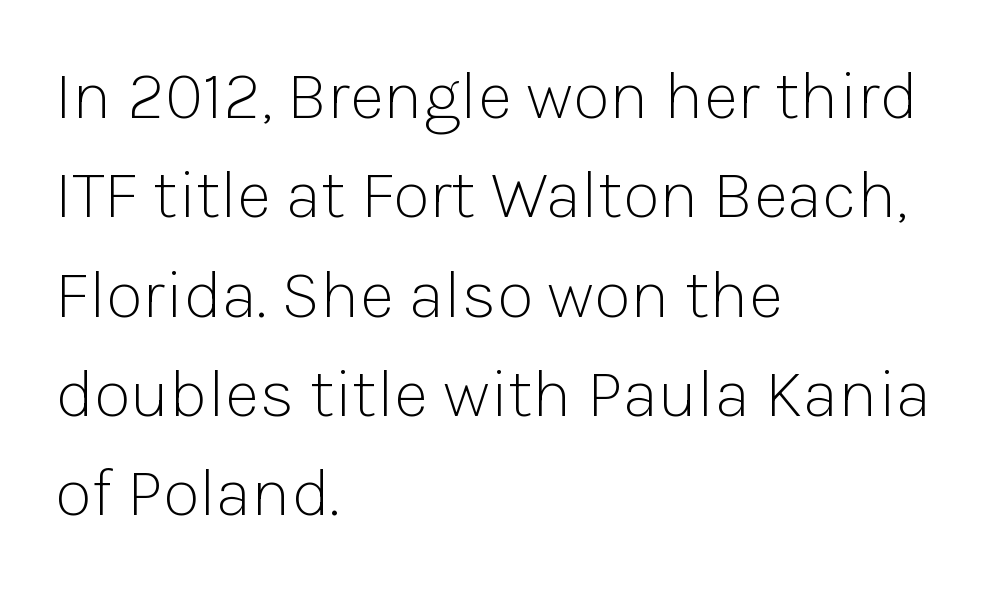
Q: Is the text bold? A: No.
Q: Is the text italic (slanted)? A: No, it is upright.
Q: Is the typeface a serif or a sans-serif typeface? A: Sans-serif.
Q: Is the text underlined? A: No.
Q: How is the paragraph aligned? A: Left-aligned.
Q: Is the spacing between letters normal or unusually wide? A: Normal.
Q: Is the spacing between lines tight, normal or loose? A: Normal.
Q: Width (condensed, normal, or wide)? A: Normal.
Q: Stroke contrast? A: Low.
Q: x-height? A: Medium.
Q: Monospaced? A: No.
